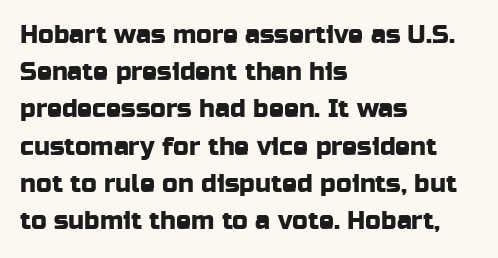
The image shows 25 px text type, upright; set left-aligned, normal line spacing (1.49x), normal letter spacing, not underlined.
